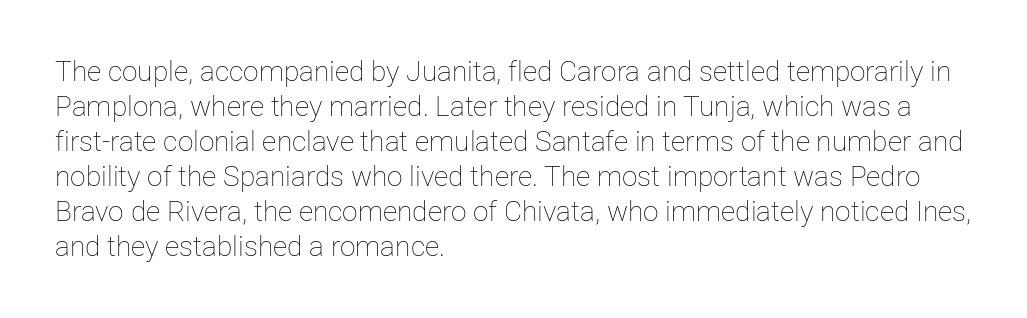
The image shows 28 px thin type, upright; set left-aligned, normal line spacing (1.25x), normal letter spacing, not underlined; low stroke contrast and a medium x-height.
